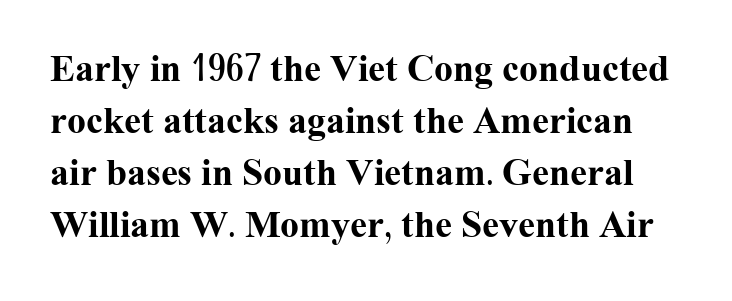
The image shows 38 px bold serif type, upright; set normal line spacing (1.37x), normal letter spacing, not underlined; medium stroke contrast and a medium x-height.
